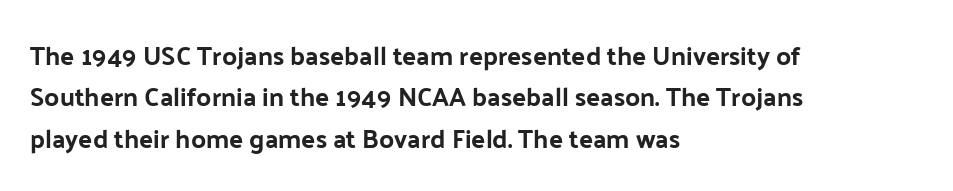
Descenders are the only things crossing below the line. Honestly, the row spacing looks completely unremarkable. The font is running at its bold setting. Inter-character spacing is left at the font's built-in metrics. Vertical strokes here are truly vertical.
